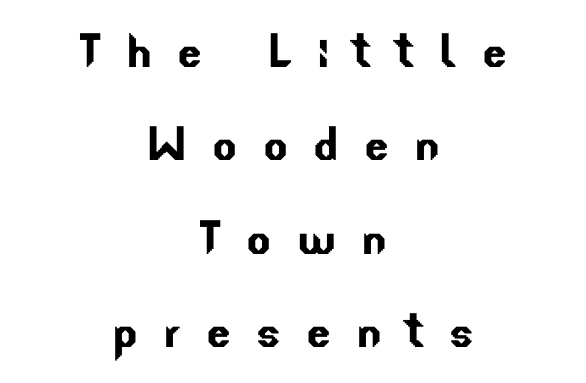
The image shows 58 px sans-serif type; set centered, normal line spacing (1.61x), unusually wide letter spacing (+0.43 em), not underlined; low stroke contrast and a small x-height.
